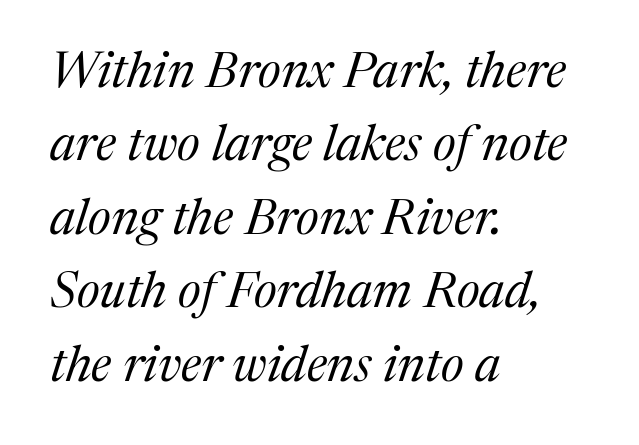
{"serif": "yes", "italic": "yes", "lean": "right", "slant_degrees": 17, "bold": "no", "weight": "regular", "width": "normal", "stroke_contrast": "medium", "x_height": "medium", "monospaced": "no", "underline": "no", "align": "left", "line_spacing": "normal", "line_spacing_ratio": 1.47, "letter_spacing": "normal", "letter_spacing_em": 0.0, "glyph_px": 50}
